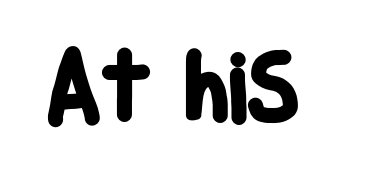
The image shows 76 px heavy, condensed sans-serif type; set normal letter spacing, not underlined; low stroke contrast and a large x-height.
